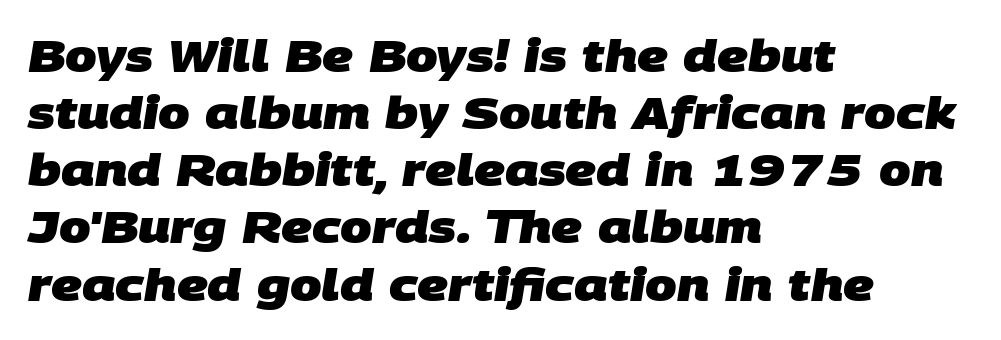
Q: Is the text bold? A: Yes.
Q: Is the typeface a serif or a sans-serif typeface? A: Sans-serif.
Q: Is the text underlined? A: No.
Q: How is the paragraph aligned? A: Left-aligned.
Q: Is the spacing between letters normal or unusually wide? A: Normal.
Q: Is the spacing between lines tight, normal or loose? A: Normal.
Q: Width (condensed, normal, or wide)? A: Normal.
Q: Stroke contrast? A: Low.
Q: x-height? A: Large.
Q: Monospaced? A: No.
